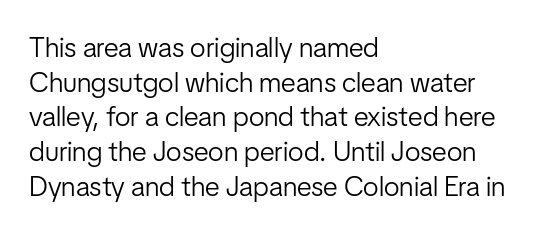
The specimen reads as upright at a glance. Honestly, there is no underline to notice here at all. The passage shown is typeset with a sans-serif family. Look at the tracking — it's just the regular setting, nothing added.
